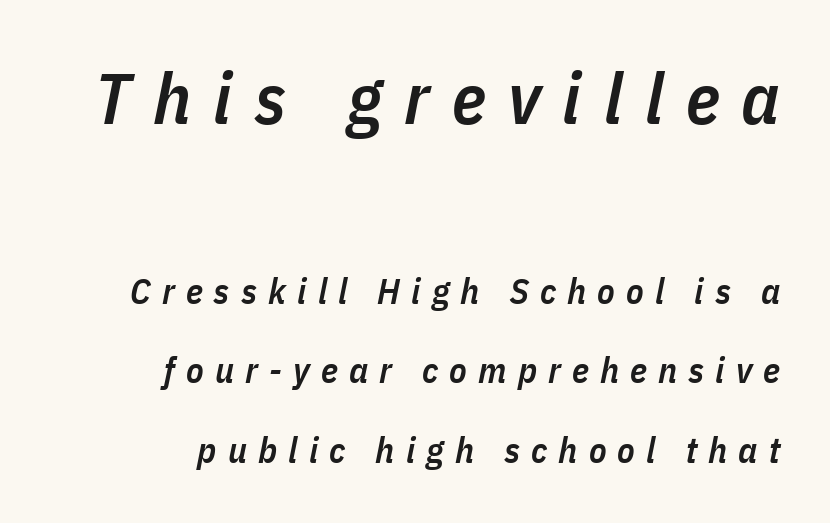
{"italic": "yes", "lean": "right", "slant_degrees": 11, "bold": "semi", "weight": "semibold", "width": "condensed", "stroke_contrast": "low", "x_height": "medium", "monospaced": "no", "underline": "no", "align": "right", "line_spacing": "loose", "line_spacing_ratio": 2.21, "letter_spacing": "wide", "letter_spacing_em": 0.31, "larger_block": "first", "size_ratio": 2.0, "glyph_px": 72}
